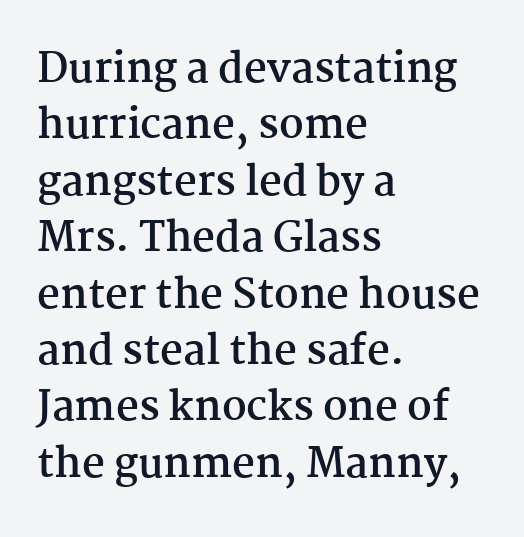
Nothing unusual about the tracking: characters are spaced as the font intends. Every character sits straight up, as roman type does. The foot of each line stays bare and open. Visually the block forms a straight wall on the left and a jagged coastline on the right.
